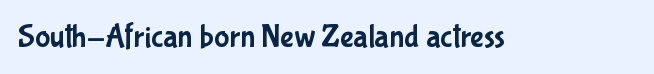
The words here are not underlined. Posture: upright roman. The horizontal fit of the characters is conventional and even. What kind of face is this? One without serifs — a sans.
